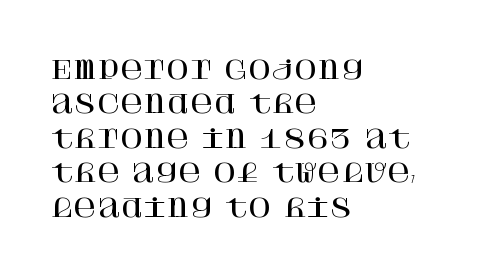
Q: Is the text italic (slanted)? A: No, it is upright.
Q: Is the text underlined? A: No.
Q: How is the paragraph aligned? A: Left-aligned.
Q: Is the spacing between letters normal or unusually wide? A: Normal.
Q: Is the spacing between lines tight, normal or loose? A: Normal.
